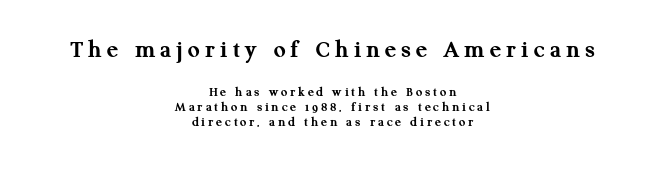
Vertical strokes here are truly vertical. Look at the stroke-to-counter ratio: heavy, a bold. Horizontally, the lines are justified to the midpoint only. Inter-character spacing is expanded well beyond the font's built-in metrics. Baseline-to-baseline distance is barely more than the letter height.
